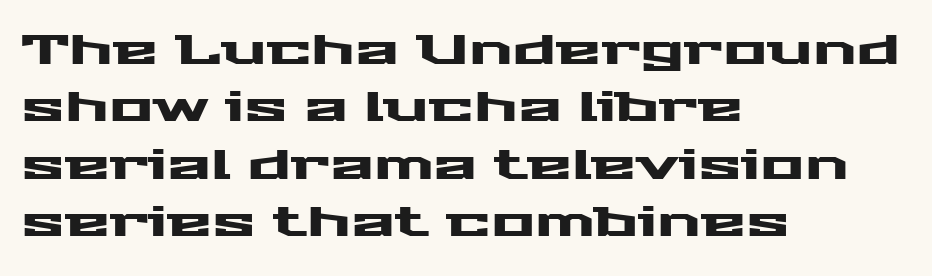
This rendering employs a face without finishing strokes, i.e., a sans-serif. Nobody drew a line under any word here. Nothing unusual about the tracking: characters are spaced as the font intends. The letters advance in unequal steps, a hallmark of proportional type. All the whitespace from short lines collects on the right.
